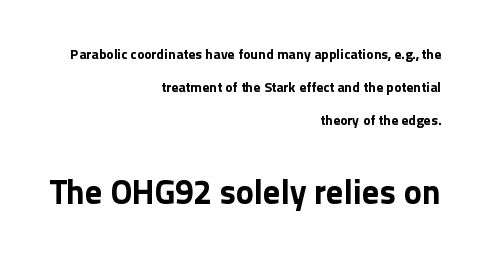
{"serif": "no", "italic": "no", "bold": "yes", "weight": "bold", "width": "normal", "x_height": "medium", "monospaced": "no", "underline": "no", "align": "right", "line_spacing": "loose", "line_spacing_ratio": 2.36, "letter_spacing": "normal", "letter_spacing_em": 0.0, "larger_block": "second", "size_ratio": 2.43, "glyph_px": 34}
